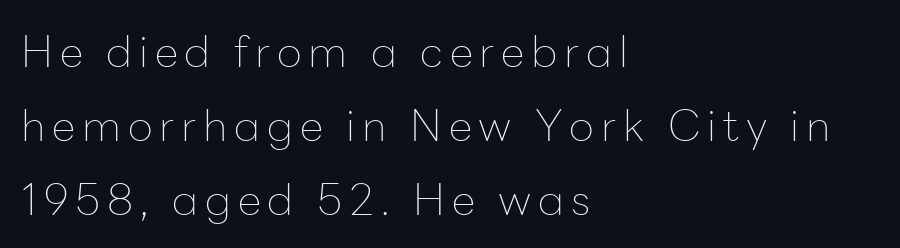
Stroke terminals: plain, sans-serif. Glance below the letters and you will spot only blank space. A quiet, ordinary-to-light weight characterises the typeface. Each letter keeps its own natural width here, so spacing adapts to shape. The compositor pushed each line to the left boundary.
